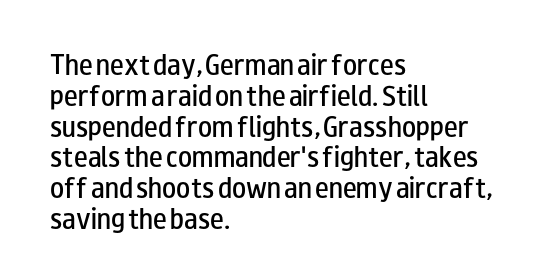
Whoever set this chose a conventional vertical rhythm. There is no visible air inserted between adjacent glyphs. Where is the straight margin? On the left. Type without underlining. The specimen reads as upright at a glance. The typesetting leans somewhat heavy: a semibold.
